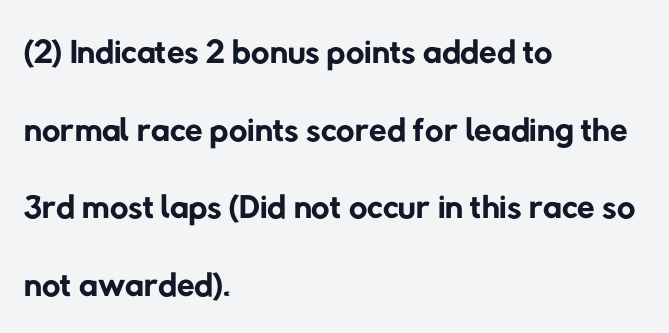
The image shows 51 px regular-weight sans-serif type; set left-aligned, normal line spacing (1.52x), normal letter spacing, not underlined; low stroke contrast and a medium x-height.
